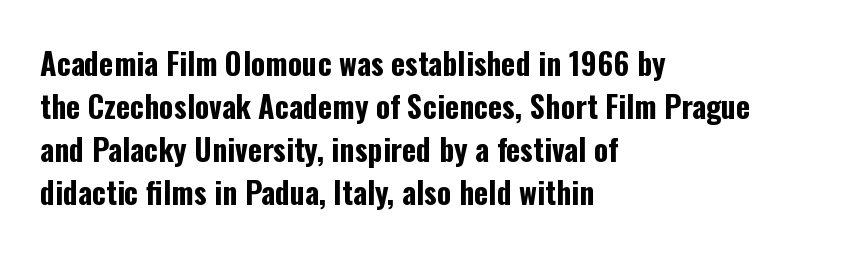
The image shows 30 px bold, condensed sans-serif type, upright; set left-aligned, normal line spacing (1.43x), normal letter spacing, not underlined; low stroke contrast and a medium x-height.
